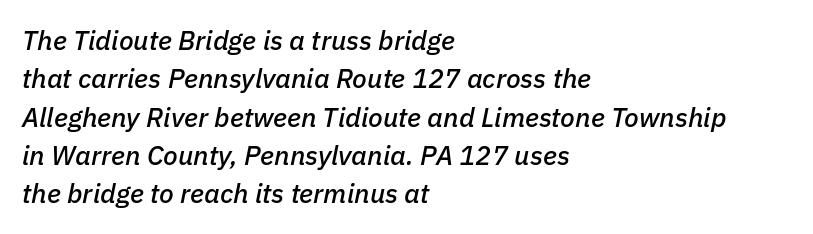
The image shows 27 px text type, italic (leaning right); set left-aligned, normal line spacing (1.42x), normal letter spacing, not underlined.
